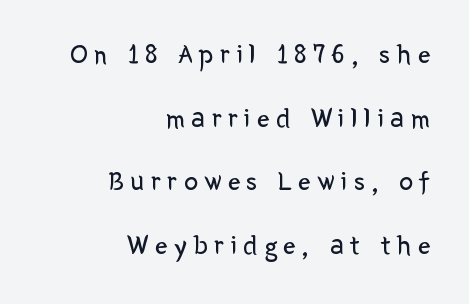
The face used here is proportionally spaced, like ordinary book or web type. Only glyphs here, with clear space below each row. Every row of glyphs terminates at an identical x-position on the right. Does the leading feel generous? Absolutely, it's lavish. This rendering widens character spacing well past its baseline value. Does the type have serifs? No, each stem ends abruptly.
